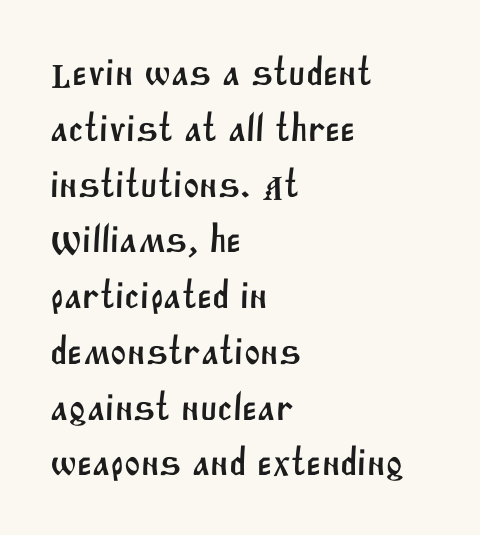
The passage shown has conventional tracking throughout. Line beginnings align vertically; line endings do not. A typesetter would call this proportional, since set widths differ per character. Students, observe: this is what conventionally led text looks like. The glyphs are unaccompanied by any horizontal stroke below them. Nope, no serifs anywhere on these letters.
